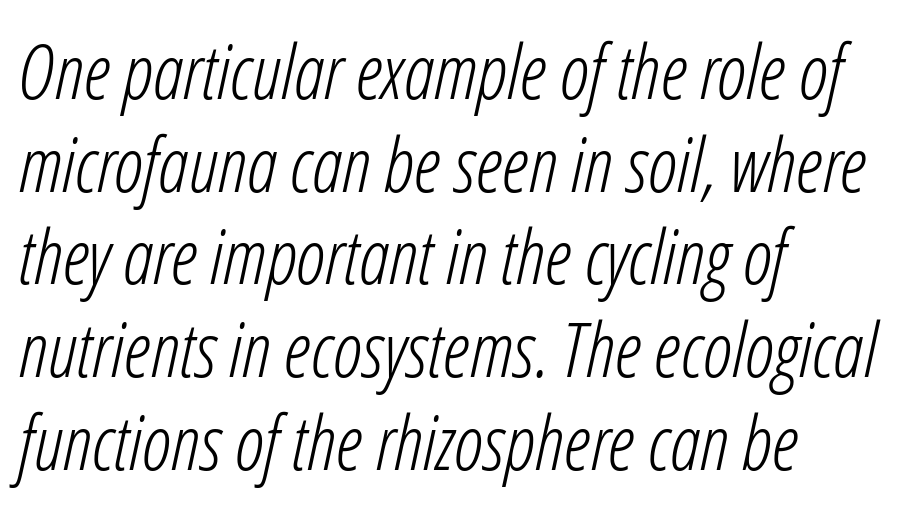
Q: Is the text bold? A: No.
Q: Is the text italic (slanted)? A: Yes, it leans right by about 12 degrees.
Q: Is the text underlined? A: No.
Q: How is the paragraph aligned? A: Left-aligned.
Q: Is the spacing between letters normal or unusually wide? A: Normal.
Q: Width (condensed, normal, or wide)? A: Condensed.
Q: Stroke contrast? A: Low.
Q: x-height? A: Medium.
Q: Monospaced? A: No.
